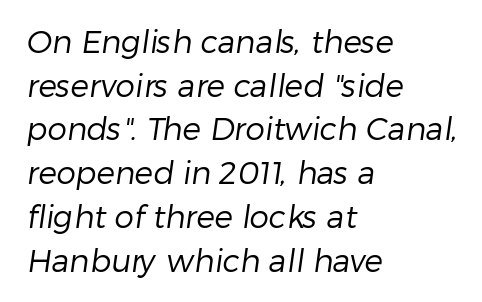
The image shows 31 px regular-weight sans-serif type; set left-aligned, normal line spacing (1.41x), normal letter spacing, not underlined; low stroke contrast and a medium x-height.
